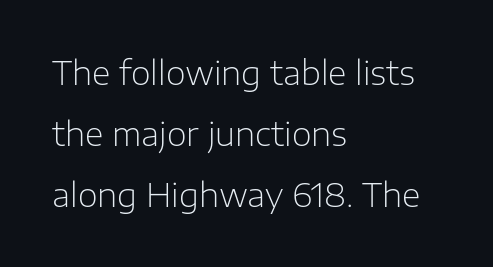
The image shows 32 px light sans-serif type, upright; set left-aligned, loose line spacing (1.9x), normal letter spacing, not underlined; low stroke contrast and a medium x-height.
